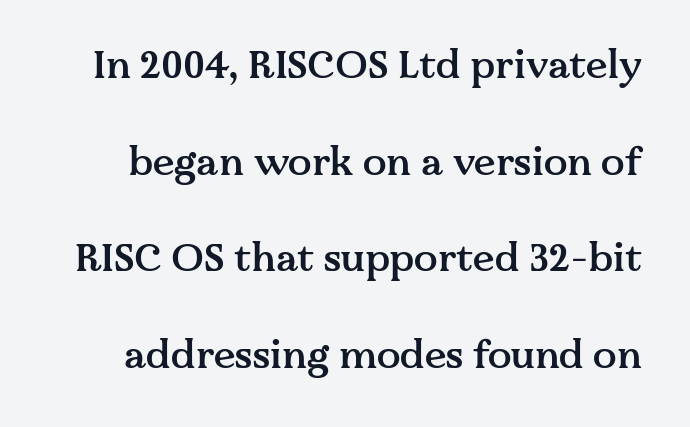
The image shows 39 px semibold serif type, upright; set loose line spacing (2.48x), normal letter spacing, not underlined; medium stroke contrast and a medium x-height.
